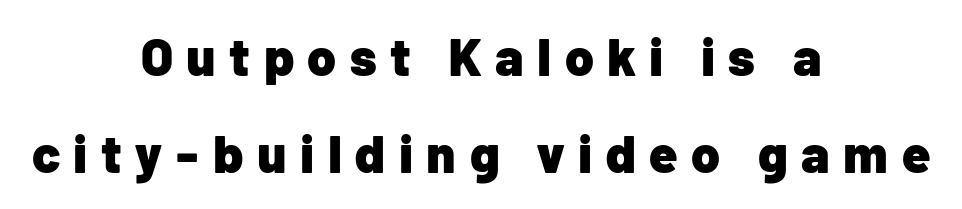
Q: Is the text bold? A: Yes.
Q: Is the text italic (slanted)? A: No, it is upright.
Q: Is the typeface a serif or a sans-serif typeface? A: Sans-serif.
Q: Is the text underlined? A: No.
Q: How is the paragraph aligned? A: Centered.
Q: Is the spacing between letters normal or unusually wide? A: Unusually wide.
Q: Width (condensed, normal, or wide)? A: Normal.
Q: Stroke contrast? A: Low.
Q: x-height? A: Medium.
Q: Monospaced? A: No.
